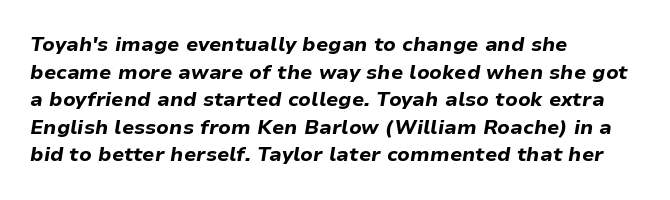
In CSS terms this would be text-align: left. The leading is moderate, giving the passage an even texture. The whole block is typeset with a tilt. A bare baseline throughout the passage. Each word holds together tightly as a unit, with standard inter-letter gaps. Thick stems and heavy bowls — unmistakably bold.
